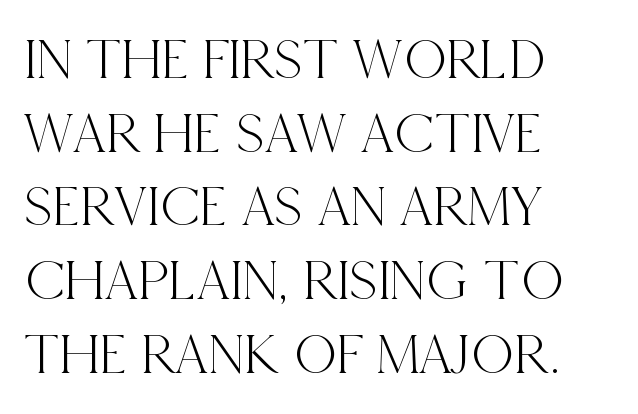
{"serif": "yes", "italic": "no", "width": "condensed", "x_height": "large", "monospaced": "no", "underline": "no", "align": "left", "line_spacing": "normal", "line_spacing_ratio": 1.25, "letter_spacing": "normal", "letter_spacing_em": 0.0, "glyph_px": 59}
